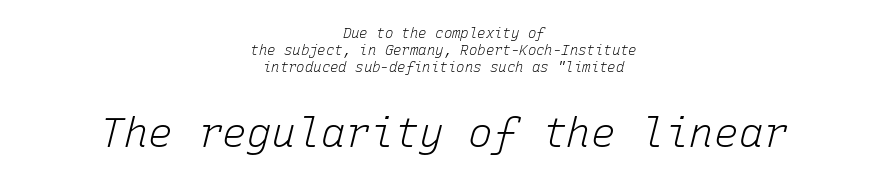
{"italic": "yes", "lean": "right", "slant_degrees": 15, "bold": "no", "weight": "light", "width": "normal", "stroke_contrast": "low", "x_height": "medium", "monospaced": "yes", "underline": "no", "align": "center", "line_spacing_ratio": 1.22, "letter_spacing": "normal", "letter_spacing_em": 0.0, "larger_block": "second", "size_ratio": 2.93, "glyph_px": 41}
